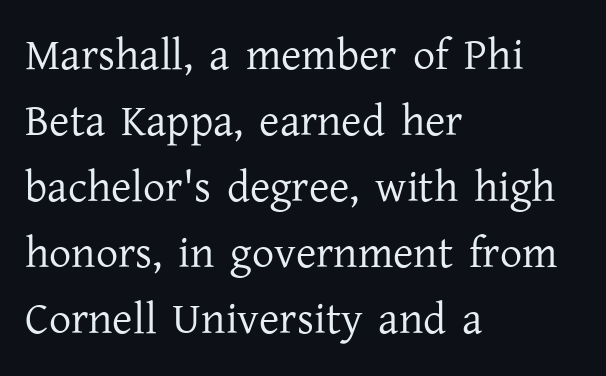
Notice how the stems are strictly vertical — no italics here. Note: serifs present on the glyphs. The type is set solid horizontally, with unmodified tracking. The letters advance in unequal steps, a hallmark of proportional type. These lines sit exactly where default settings would place them.
